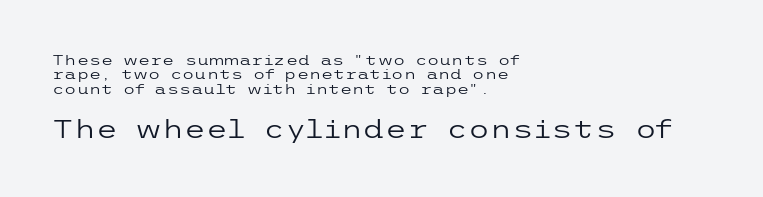
The image shows 25 px text type, upright; set left-aligned, tight line spacing (1.03x), normal letter spacing, not underlined; the second (bottom) block is 1.79x larger.
